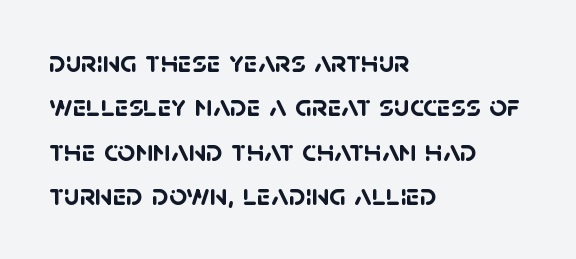
Successive baselines arrive at the customary interval. Spacing between characters is what you'd get straight out of the box. Left-aligned paragraph, ragged on the right. The characters look thick and weighty, a clear bold.
